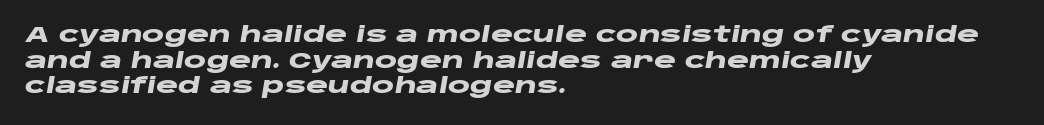
How are the letters spaced? Ordinarily, with no added tracking. The foot of each line stays bare and open. These lines are set flush left with a ragged right edge. A typesetter would mark this as italic. Strong, thick strokes mark this as bold type.
